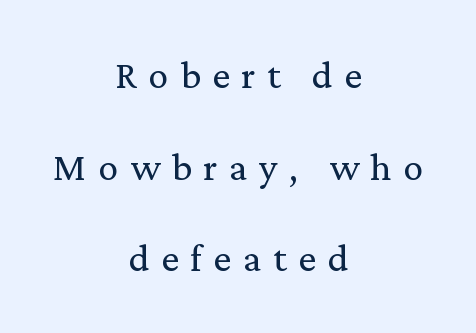
Q: Is the text bold? A: No.
Q: Is the text italic (slanted)? A: No, it is upright.
Q: Is the typeface a serif or a sans-serif typeface? A: Serif.
Q: Is the text underlined? A: No.
Q: How is the paragraph aligned? A: Centered.
Q: Is the spacing between letters normal or unusually wide? A: Unusually wide.
Q: Is the spacing between lines tight, normal or loose? A: Loose.
Q: Width (condensed, normal, or wide)? A: Normal.
Q: Stroke contrast? A: Low.
Q: x-height? A: Medium.
Q: Monospaced? A: No.
